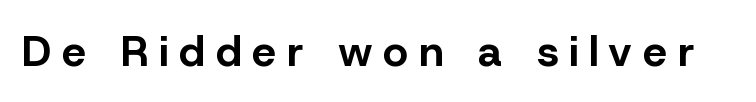
Q: Is the text bold? A: Yes.
Q: Is the text italic (slanted)? A: No, it is upright.
Q: Is the typeface a serif or a sans-serif typeface? A: Sans-serif.
Q: Is the text underlined? A: No.
Q: Is the spacing between letters normal or unusually wide? A: Unusually wide.
Q: Width (condensed, normal, or wide)? A: Normal.
Q: Stroke contrast? A: Low.
Q: x-height? A: Medium.
Q: Monospaced? A: No.
